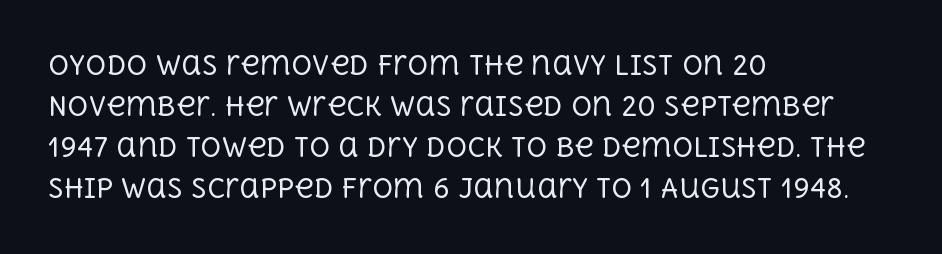
{"italic": "no", "bold": "no", "underline": "no", "align": "left", "line_spacing": "normal", "line_spacing_ratio": 1.58, "letter_spacing": "normal", "letter_spacing_em": 0.0, "glyph_px": 26}
